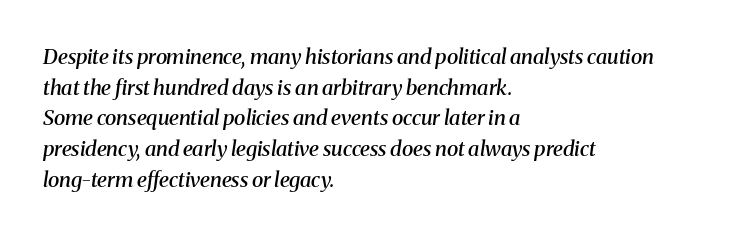
The image shows 21 px text type, italic (leaning right); set left-aligned, normal line spacing (1.46x), normal letter spacing, not underlined.
